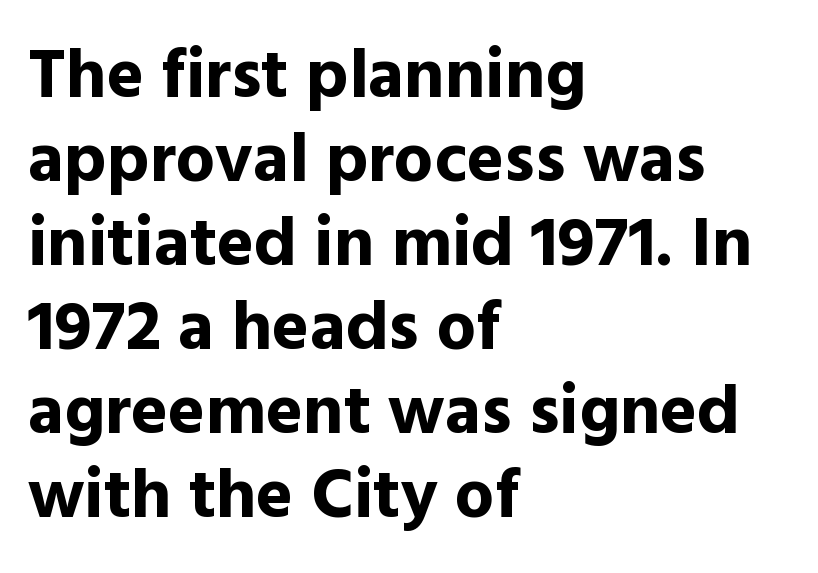
{"serif": "no", "italic": "no", "bold": "yes", "weight": "bold", "width": "normal", "x_height": "medium", "monospaced": "no", "underline": "no", "align": "left", "line_spacing_ratio": 1.2, "letter_spacing": "normal", "letter_spacing_em": 0.0, "glyph_px": 70}
